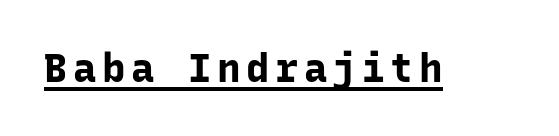
The image shows 39 px bold sans-serif type, upright, monospaced; set underlined; low stroke contrast and a medium x-height.
